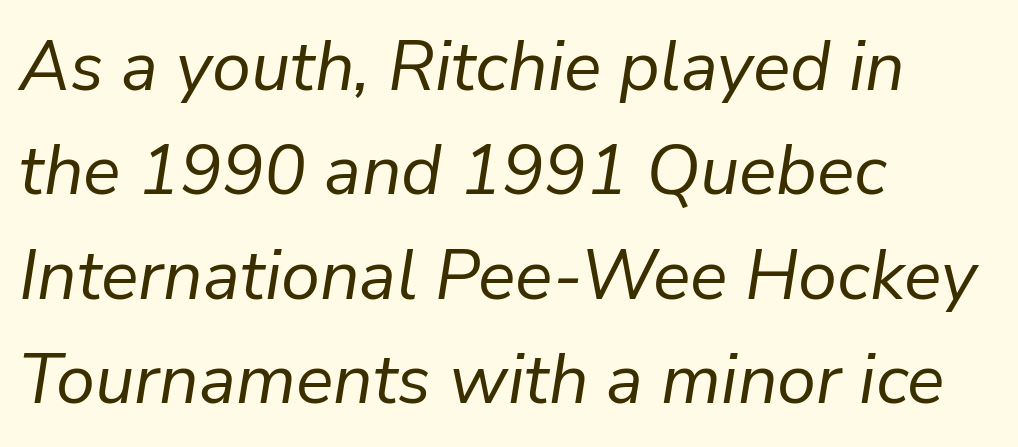
The weight tops out at a normal text grade. Regular leading. In CSS terms this would be text-align: left. The face used here is proportionally spaced, like ordinary book or web type. Is the type slanted? Yes — the strokes lean at a clear angle. Glyph-to-glyph distance matches everyday printed text.
